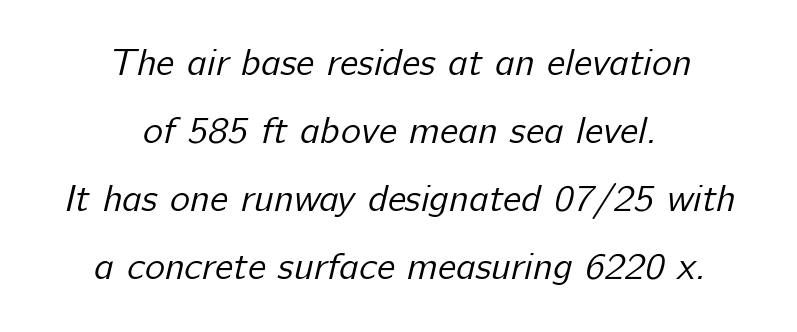
The image shows 38 px regular-weight sans-serif type; set centered, line spacing 1.79x, normal letter spacing, not underlined; low stroke contrast and a medium x-height.
